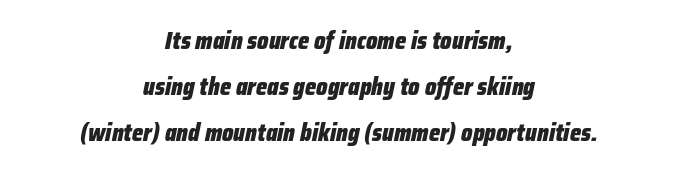
The image shows 24 px bold type, italic (leaning right); set centered, loose line spacing (1.91x), normal letter spacing, not underlined.
